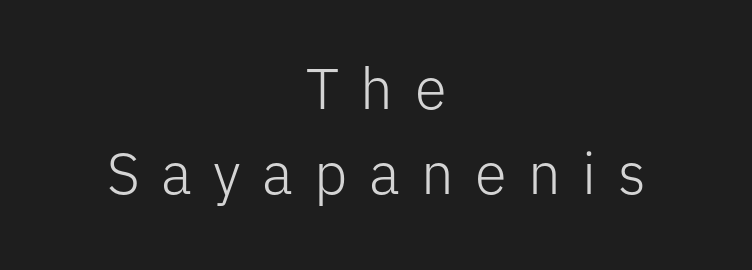
Q: Is the text bold? A: No.
Q: Is the text italic (slanted)? A: No, it is upright.
Q: Is the typeface a serif or a sans-serif typeface? A: Sans-serif.
Q: Is the text underlined? A: No.
Q: How is the paragraph aligned? A: Centered.
Q: Is the spacing between letters normal or unusually wide? A: Unusually wide.
Q: Is the spacing between lines tight, normal or loose? A: Normal.
Q: Width (condensed, normal, or wide)? A: Normal.
Q: Stroke contrast? A: Low.
Q: x-height? A: Medium.
Q: Monospaced? A: No.
